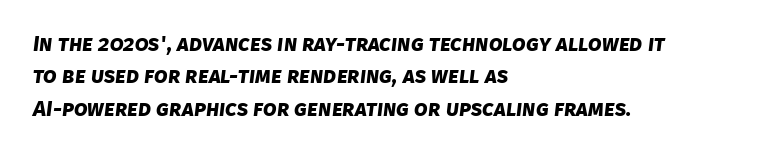
{"bold": "yes", "underline": "no", "align": "left", "line_spacing": "normal", "line_spacing_ratio": 1.47, "letter_spacing": "normal", "letter_spacing_em": 0.0, "glyph_px": 22}
